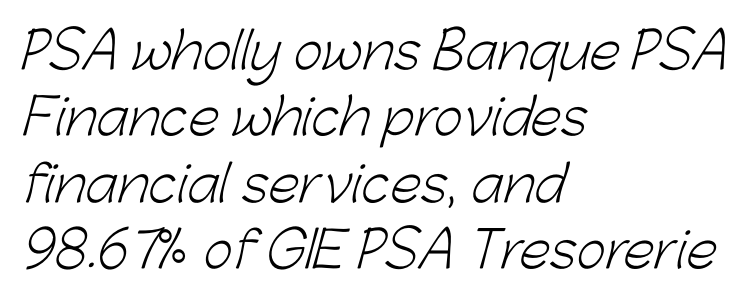
{"serif": "no", "bold": "no", "weight": "light", "width": "normal", "stroke_contrast": "low", "x_height": "medium", "monospaced": "no", "underline": "no", "align": "left", "line_spacing": "normal", "line_spacing_ratio": 1.33, "letter_spacing": "normal", "letter_spacing_em": 0.0, "glyph_px": 50}
